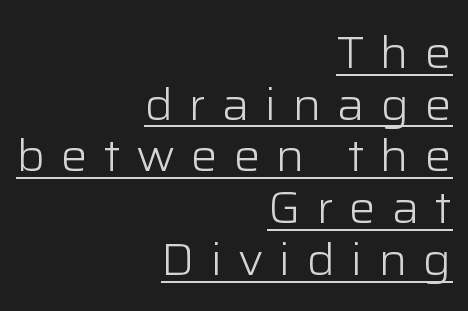
{"serif": "no", "italic": "no", "bold": "no", "weight": "light", "width": "normal", "stroke_contrast": "low", "x_height": "medium", "monospaced": "no", "underline": "yes", "align": "right", "line_spacing": "tight", "line_spacing_ratio": 1.15, "letter_spacing": "wide", "letter_spacing_em": 0.35, "glyph_px": 45}
